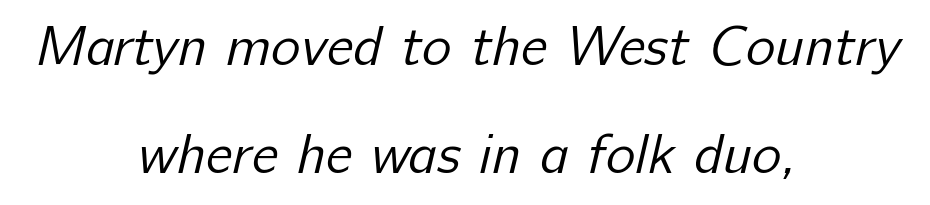
{"serif": "no", "bold": "no", "weight": "regular", "width": "normal", "stroke_contrast": "low", "x_height": "medium", "monospaced": "no", "underline": "no", "align": "center", "line_spacing": "loose", "line_spacing_ratio": 1.92, "letter_spacing": "normal", "letter_spacing_em": 0.0, "glyph_px": 56}
